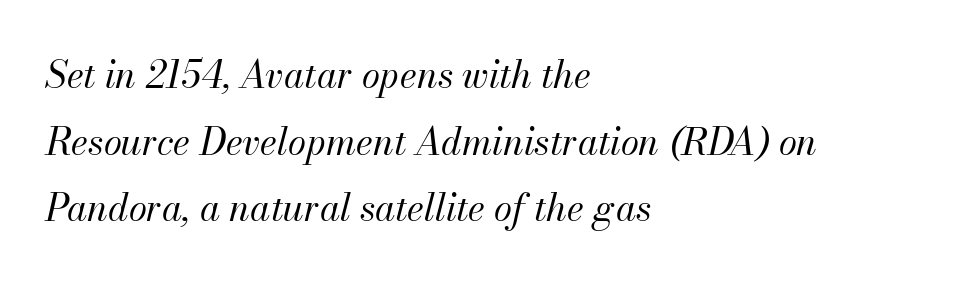
The image shows 37 px regular-weight type, italic (leaning right); set left-aligned, line spacing 1.8x, normal letter spacing, not underlined; medium stroke contrast and a small x-height.
